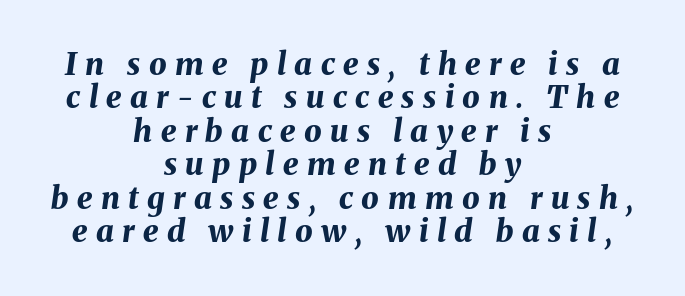
The image shows 31 px bold type, italic (leaning right); set centered, tight line spacing (1.08x), unusually wide letter spacing (+0.27 em), not underlined; medium stroke contrast and a medium x-height.
